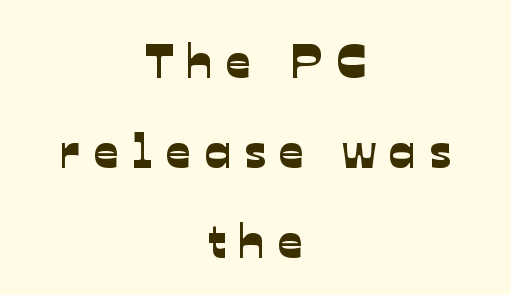
{"serif": "no", "width": "normal", "stroke_contrast": "low", "x_height": "medium", "monospaced": "no", "underline": "no", "align": "center", "line_spacing_ratio": 1.84, "letter_spacing": "wide", "letter_spacing_em": 0.27, "glyph_px": 49}
